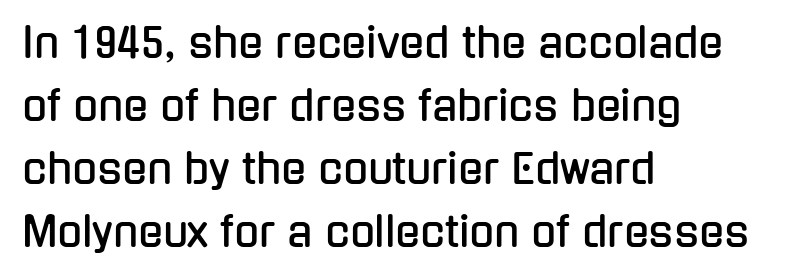
{"serif": "no", "italic": "no", "width": "condensed", "stroke_contrast": "low", "x_height": "medium", "monospaced": "no", "underline": "no", "align": "left", "line_spacing": "normal", "line_spacing_ratio": 1.54, "letter_spacing": "normal", "letter_spacing_em": 0.0, "glyph_px": 41}
